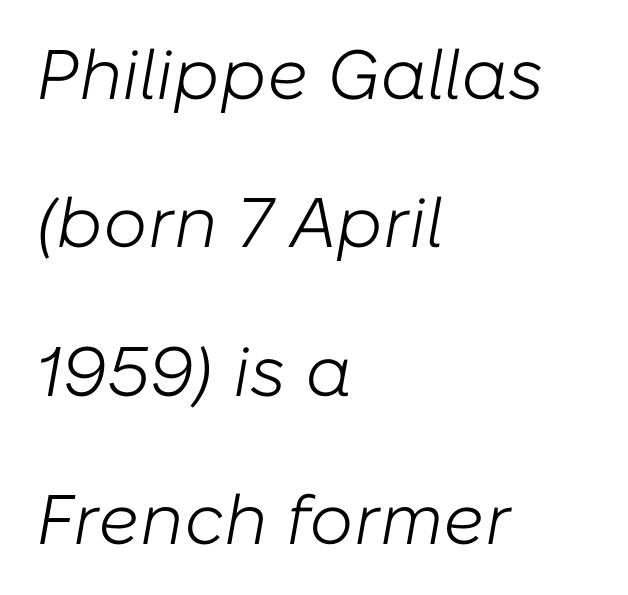
The image shows 70 px light type, italic (leaning right); set left-aligned, loose line spacing (2.12x), normal letter spacing, not underlined; low stroke contrast and a medium x-height.
